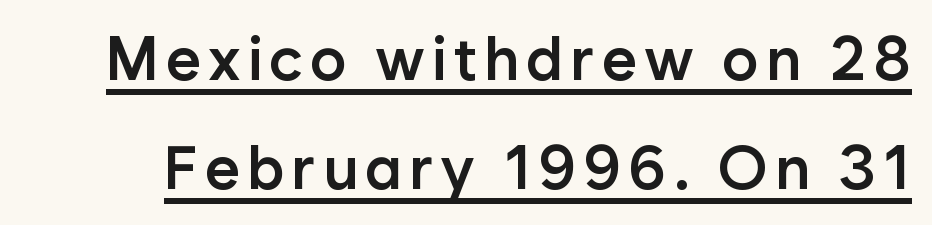
{"serif": "no", "italic": "no", "bold": "semi", "weight": "semibold", "width": "normal", "stroke_contrast": "low", "x_height": "medium", "monospaced": "no", "underline": "yes", "line_spacing_ratio": 1.78, "glyph_px": 61}
